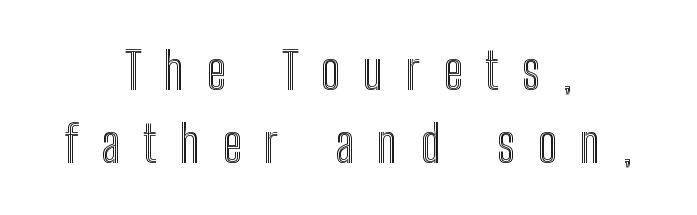
The image shows 50 px condensed type, upright; set centered, normal line spacing (1.47x), unusually wide letter spacing (+0.46 em), not underlined; a medium x-height.
